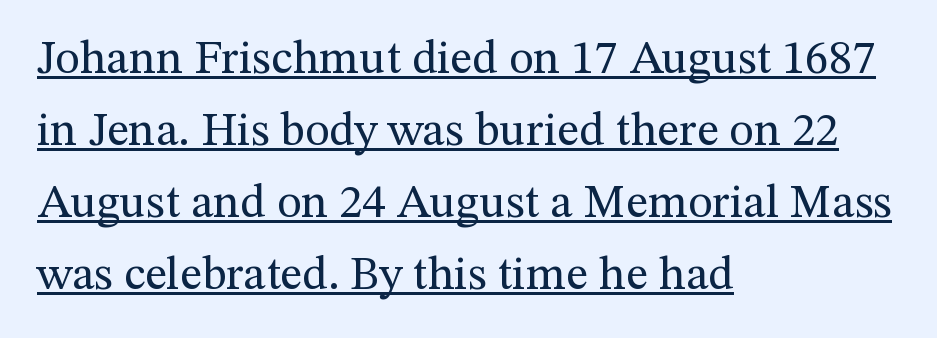
Q: Is the text bold? A: No.
Q: Is the text italic (slanted)? A: No, it is upright.
Q: Is the typeface a serif or a sans-serif typeface? A: Serif.
Q: Is the text underlined? A: Yes.
Q: How is the paragraph aligned? A: Left-aligned.
Q: Is the spacing between letters normal or unusually wide? A: Normal.
Q: Is the spacing between lines tight, normal or loose? A: Normal.
Q: Width (condensed, normal, or wide)? A: Normal.
Q: Stroke contrast? A: Medium.
Q: x-height? A: Medium.
Q: Monospaced? A: No.
